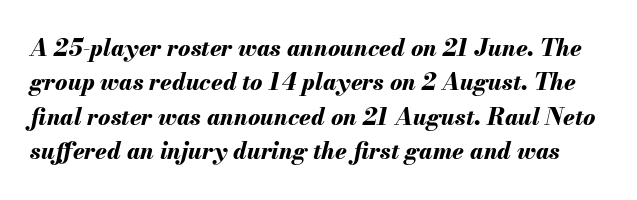
{"italic": "yes", "lean": "right", "slant_degrees": 13, "bold": "yes", "underline": "no", "line_spacing": "normal", "line_spacing_ratio": 1.5, "letter_spacing": "normal", "letter_spacing_em": 0.0, "glyph_px": 23}
